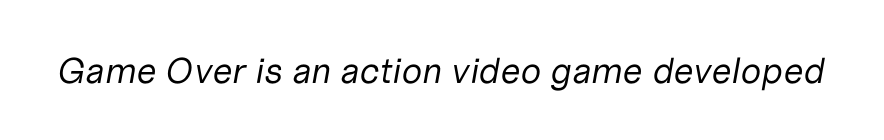
{"italic": "yes", "lean": "right", "slant_degrees": 10, "bold": "no", "weight": "regular", "width": "normal", "stroke_contrast": "low", "x_height": "medium", "monospaced": "no", "underline": "no", "letter_spacing": "normal", "letter_spacing_em": 0.0, "glyph_px": 36}
